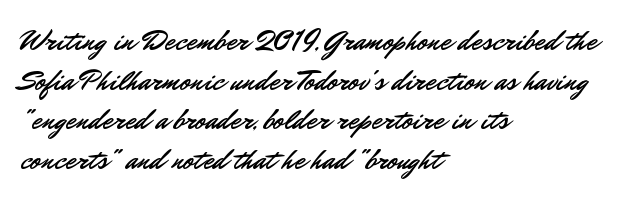
{"serif": "no", "width": "normal", "stroke_contrast": "low", "x_height": "small", "monospaced": "no", "underline": "no", "align": "left", "line_spacing": "normal", "line_spacing_ratio": 1.37, "letter_spacing": "normal", "letter_spacing_em": 0.0, "glyph_px": 29}
